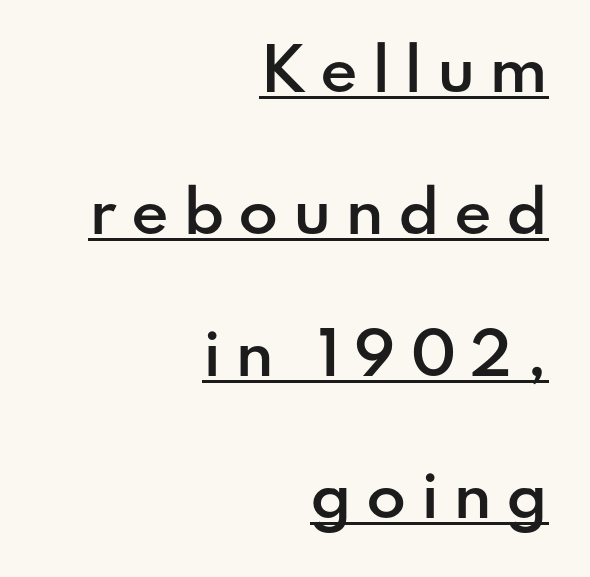
Posture: straight, roman, zero tilt. Teacher's note: observe the even right margin — that is flush-right alignment. On the weight axis this lands at semibold, roughly 600. Stroke terminals: plain, sans-serif.
